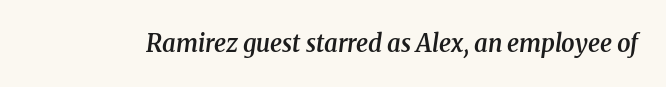
Q: Is the text bold? A: Semi-bold.
Q: Is the text italic (slanted)? A: Yes, it leans right by about 8 degrees.
Q: Is the text underlined? A: No.
Q: Is the spacing between letters normal or unusually wide? A: Normal.
